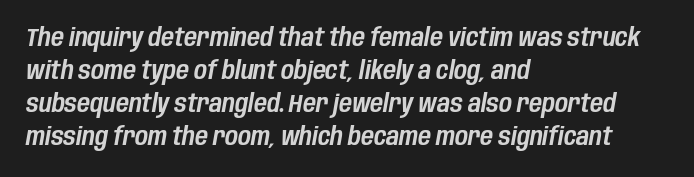
Q: Is the text italic (slanted)? A: Yes, it leans right by about 10 degrees.
Q: Is the text underlined? A: No.
Q: How is the paragraph aligned? A: Left-aligned.
Q: Is the spacing between letters normal or unusually wide? A: Normal.
Q: Is the spacing between lines tight, normal or loose? A: Normal.
